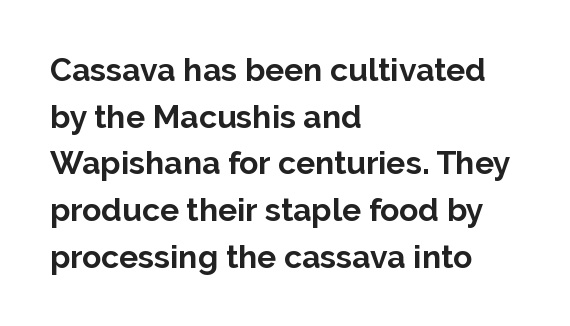
Q: Is the text bold? A: Yes.
Q: Is the text italic (slanted)? A: No, it is upright.
Q: Is the typeface a serif or a sans-serif typeface? A: Sans-serif.
Q: Is the text underlined? A: No.
Q: How is the paragraph aligned? A: Left-aligned.
Q: Is the spacing between letters normal or unusually wide? A: Normal.
Q: Is the spacing between lines tight, normal or loose? A: Normal.
Q: Width (condensed, normal, or wide)? A: Normal.
Q: Stroke contrast? A: Low.
Q: x-height? A: Medium.
Q: Monospaced? A: No.
